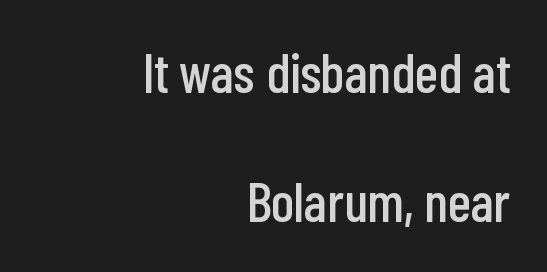
Q: Is the text italic (slanted)? A: No, it is upright.
Q: Is the typeface a serif or a sans-serif typeface? A: Sans-serif.
Q: Is the text underlined? A: No.
Q: How is the paragraph aligned? A: Right-aligned.
Q: Is the spacing between letters normal or unusually wide? A: Normal.
Q: Is the spacing between lines tight, normal or loose? A: Loose.
Q: Width (condensed, normal, or wide)? A: Condensed.
Q: Stroke contrast? A: Low.
Q: x-height? A: Medium.
Q: Monospaced? A: No.
